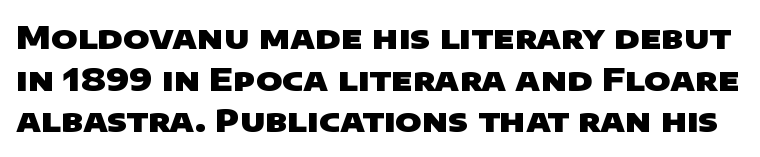
The image shows 32 px heavy, wide sans-serif type; set normal line spacing (1.3x), normal letter spacing, not underlined; low stroke contrast and a large x-height.
